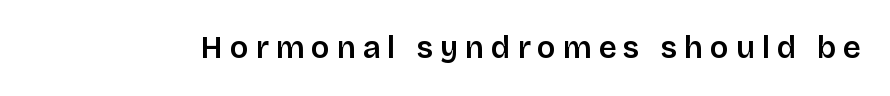
Q: Is the text bold? A: Semi-bold.
Q: Is the text italic (slanted)? A: No, it is upright.
Q: Is the typeface a serif or a sans-serif typeface? A: Sans-serif.
Q: Is the text underlined? A: No.
Q: Is the spacing between letters normal or unusually wide? A: Unusually wide.
Q: Width (condensed, normal, or wide)? A: Normal.
Q: Stroke contrast? A: Low.
Q: x-height? A: Large.
Q: Monospaced? A: No.
